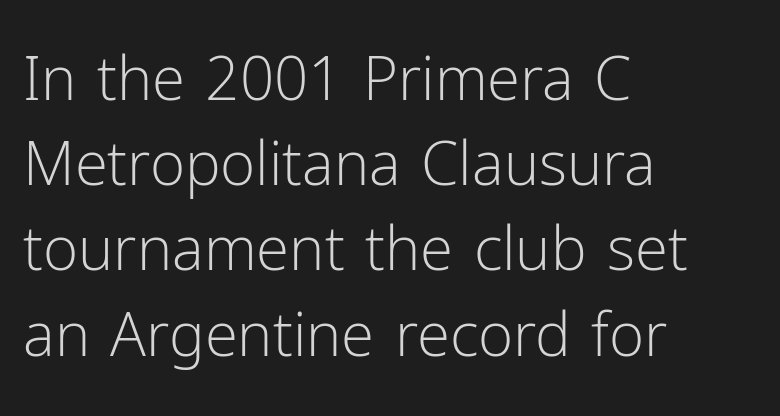
{"serif": "no", "italic": "no", "bold": "no", "weight": "light", "width": "normal", "stroke_contrast": "low", "x_height": "medium", "monospaced": "no", "underline": "no", "align": "left", "line_spacing": "normal", "line_spacing_ratio": 1.42, "letter_spacing": "normal", "letter_spacing_em": 0.0, "glyph_px": 60}
